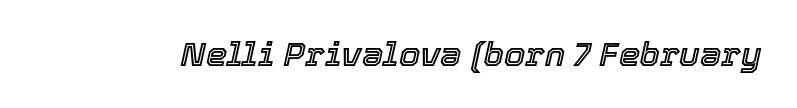
The image shows 34 px text type, italic (leaning right); set normal letter spacing, not underlined; a medium x-height.
